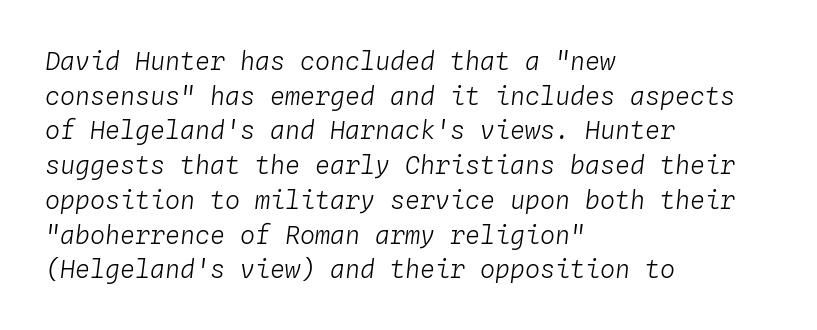
Q: Is the text bold? A: No.
Q: Is the text italic (slanted)? A: Yes, it leans right by about 4 degrees.
Q: Is the text underlined? A: No.
Q: How is the paragraph aligned? A: Left-aligned.
Q: Is the spacing between letters normal or unusually wide? A: Normal.
Q: Is the spacing between lines tight, normal or loose? A: Normal.
